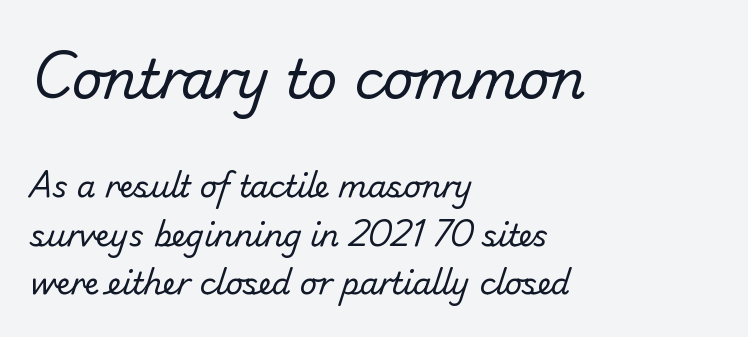
The image shows 53 px regular-weight sans-serif type; set left-aligned, normal line spacing (1.62x), normal letter spacing, not underlined; the first (top) block is 1.77x larger; low stroke contrast and a small x-height.
